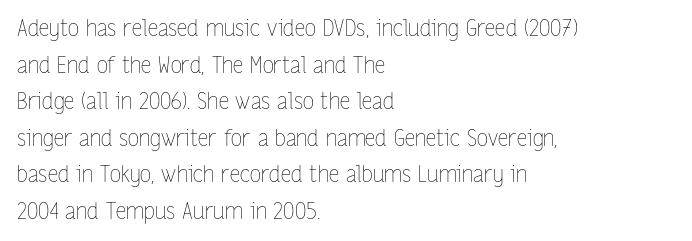
{"italic": "no", "bold": "no", "underline": "no", "align": "left", "line_spacing": "normal", "line_spacing_ratio": 1.59, "letter_spacing": "normal", "letter_spacing_em": 0.0, "glyph_px": 23}
